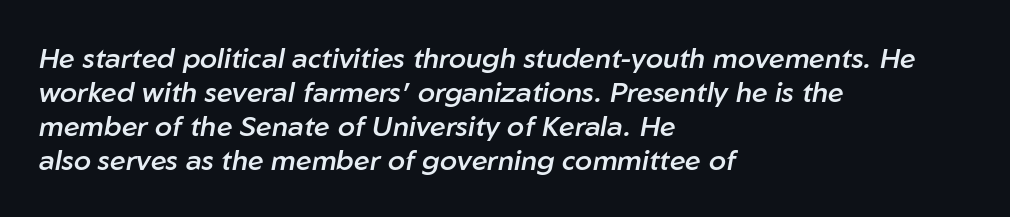
The paragraph shown leans on its left margin. Each word holds together tightly as a unit, with standard inter-letter gaps. The space directly below the letters is spotless. Bold? Not quite — semibold, heavier than regular but stopping short. Would a proofreader flag this as italicized? Yes. Do the characters align in a grid? No, the font is proportional.
